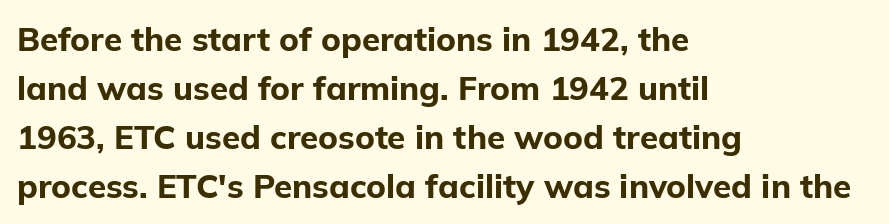
The image shows 33 px bold sans-serif type, upright; set left-aligned, normal line spacing (1.48x), normal letter spacing, not underlined; low stroke contrast and a medium x-height.
